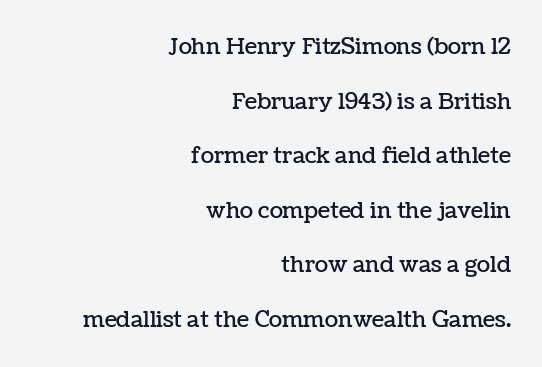
Characters remain perfectly vertical along every line. You could fit nearly another row in the gap between these rows. Check the space under the baseline: it is left empty. In terms of letterspacing, this is plain default setting. Compared with a flush-left layout, this one pins lines to the opposite, right side.
